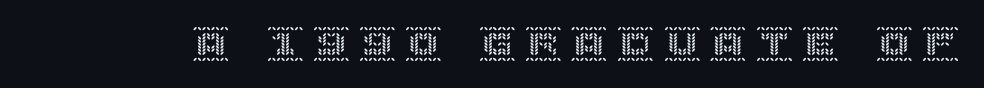
{"italic": "no", "width": "normal", "x_height": "large", "underline": "no", "letter_spacing": "wide", "letter_spacing_em": 0.28, "glyph_px": 36}
